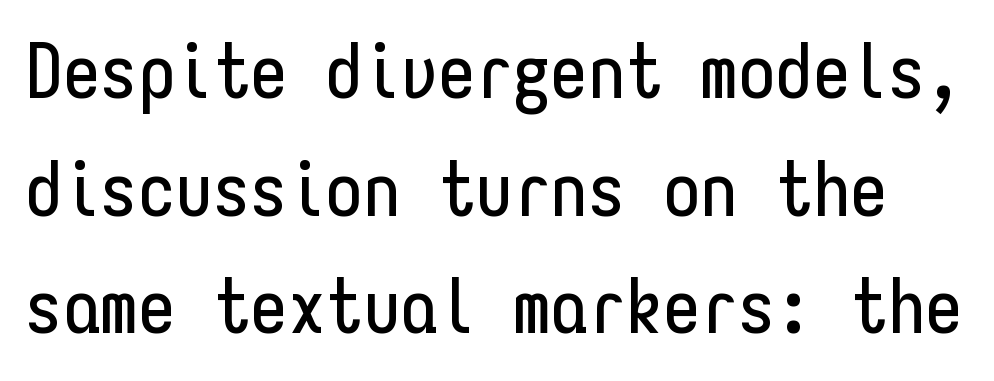
Note: no serifs on the glyphs. Upright lettering throughout. Whoever set this chose a conventional vertical rhythm. Decoration check: the copy has no underline.
